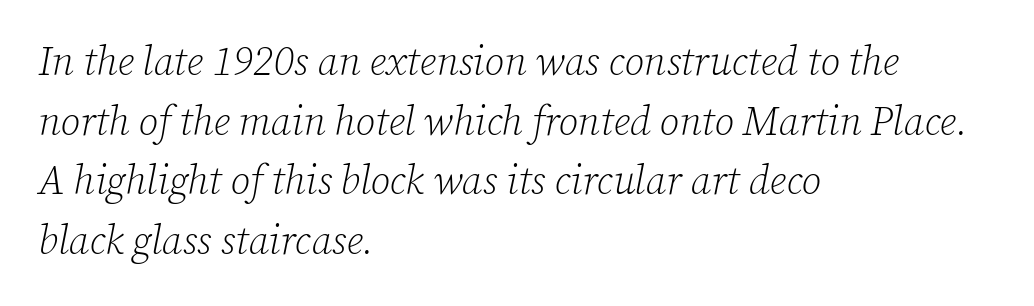
The words here are not underlined. These lines are rendered in a variable-pitch font. The typesetter chose a ragged-right arrangement here. The letterforms sit at book weight or below.
